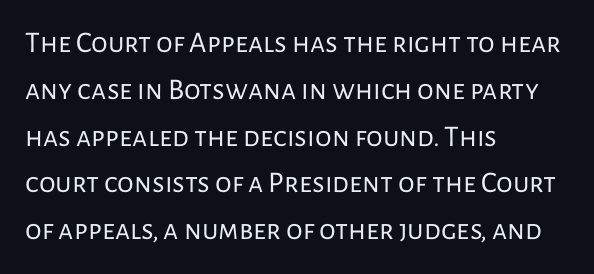
{"serif": "no", "italic": "no", "bold": "no", "weight": "regular", "width": "normal", "stroke_contrast": "low", "x_height": "medium", "monospaced": "no", "underline": "no", "align": "left", "line_spacing": "normal", "line_spacing_ratio": 1.56, "letter_spacing": "normal", "letter_spacing_em": 0.0, "glyph_px": 30}
